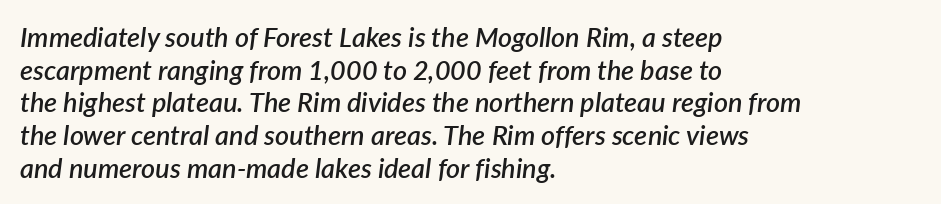
{"italic": "yes", "lean": "right", "slant_degrees": 7, "bold": "semi", "underline": "no", "align": "left", "line_spacing_ratio": 1.21, "letter_spacing": "normal", "letter_spacing_em": 0.0, "glyph_px": 27}
